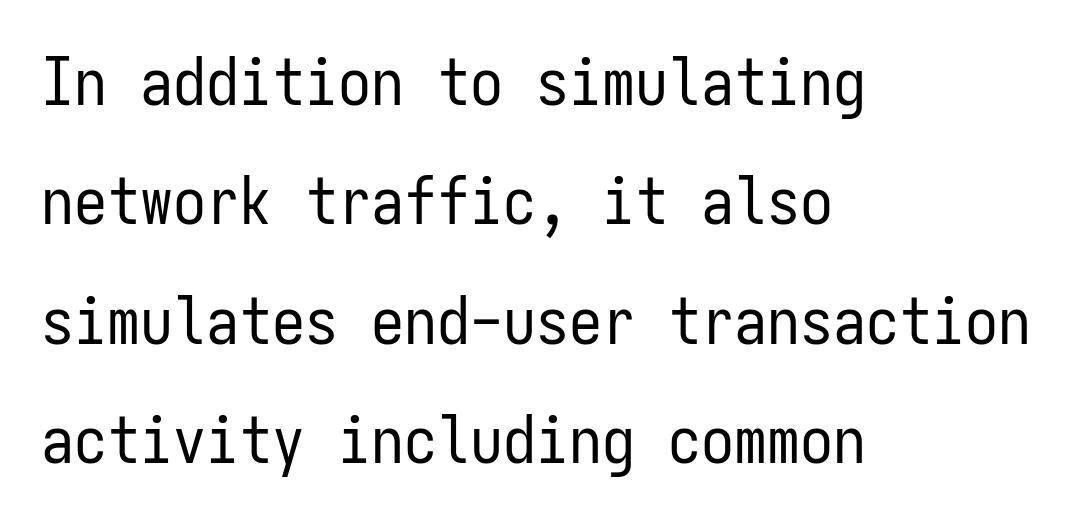
Default kerning and tracking; the words read as compact shapes. Fixed-width glyphs throughout — classic coding-font behaviour. No chunkiness to these letters — they're not bold. The lines are quadded left. Letters rest on an invisible, unmarked baseline. Italic: no, the glyphs are upright roman.
